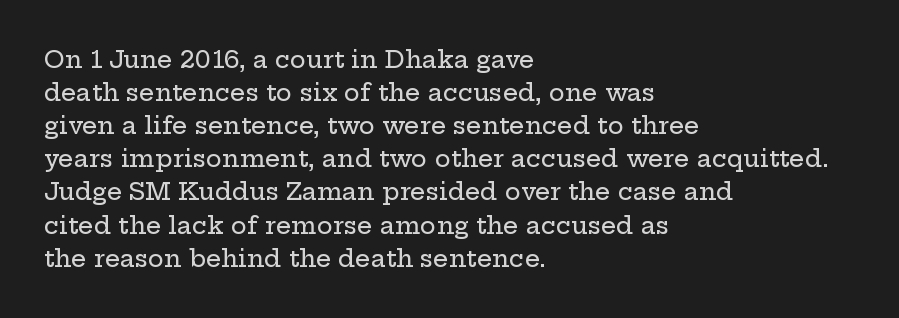
The lines are quadded left. Does extra space separate the letters? No, they use regular spacing. Tall strokes in this sample are plumb rather than angled. Notice how descenders clear the ascenders below comfortably — that's standard leading. This rendering features lettering with no underline.
